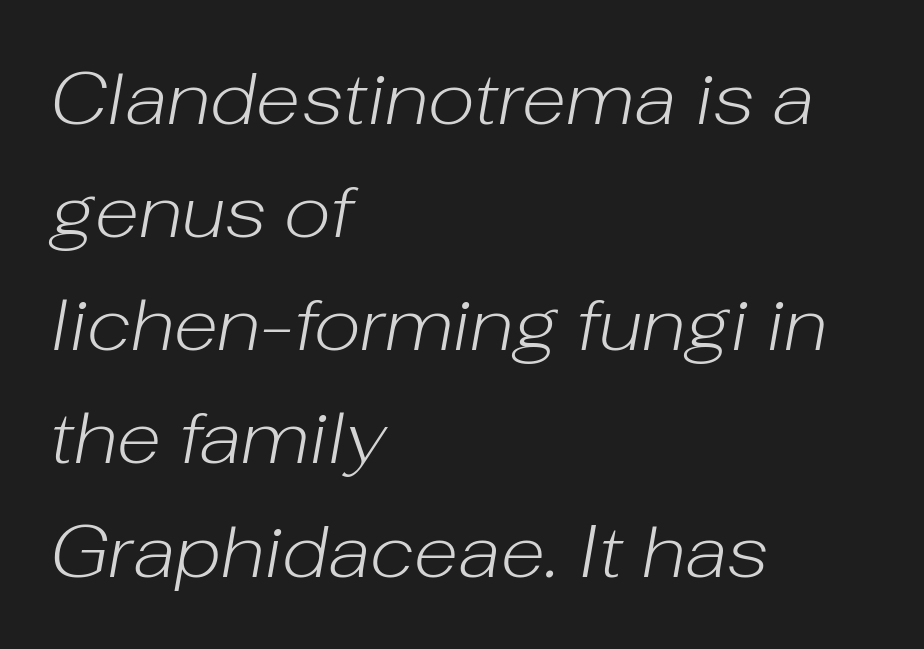
{"italic": "yes", "lean": "right", "slant_degrees": 10, "bold": "no", "weight": "light", "width": "normal", "stroke_contrast": "low", "x_height": "medium", "monospaced": "no", "underline": "no", "align": "left", "line_spacing": "normal", "line_spacing_ratio": 1.55, "letter_spacing": "normal", "letter_spacing_em": 0.0, "glyph_px": 73}
